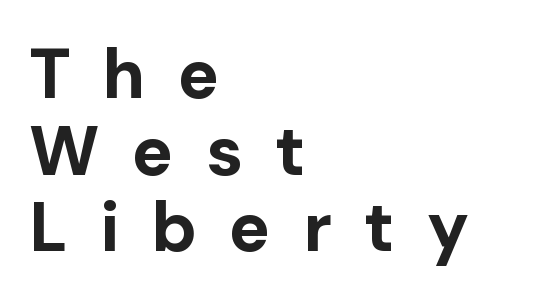
Q: Is the text bold? A: Yes.
Q: Is the text italic (slanted)? A: No, it is upright.
Q: Is the typeface a serif or a sans-serif typeface? A: Sans-serif.
Q: Is the text underlined? A: No.
Q: How is the paragraph aligned? A: Left-aligned.
Q: Is the spacing between letters normal or unusually wide? A: Unusually wide.
Q: Is the spacing between lines tight, normal or loose? A: Tight.
Q: Width (condensed, normal, or wide)? A: Normal.
Q: Stroke contrast? A: Low.
Q: x-height? A: Medium.
Q: Monospaced? A: No.
